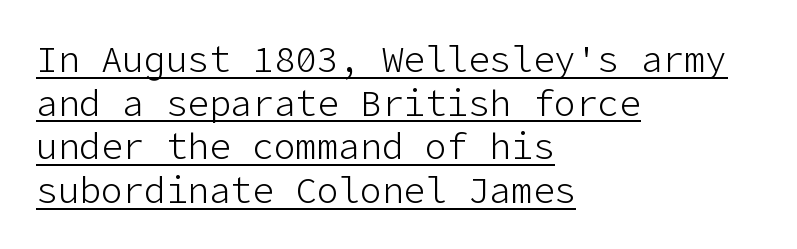
The image shows 36 px light sans-serif type, upright; set left-aligned, line spacing 1.21x, normal letter spacing, underlined; low stroke contrast and a medium x-height.
